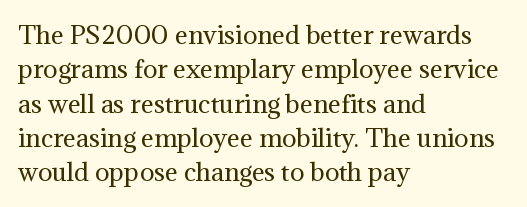
Q: Is the text bold? A: No.
Q: Is the text italic (slanted)? A: No, it is upright.
Q: Is the text underlined? A: No.
Q: How is the paragraph aligned? A: Left-aligned.
Q: Is the spacing between letters normal or unusually wide? A: Normal.
Q: Is the spacing between lines tight, normal or loose? A: Normal.
